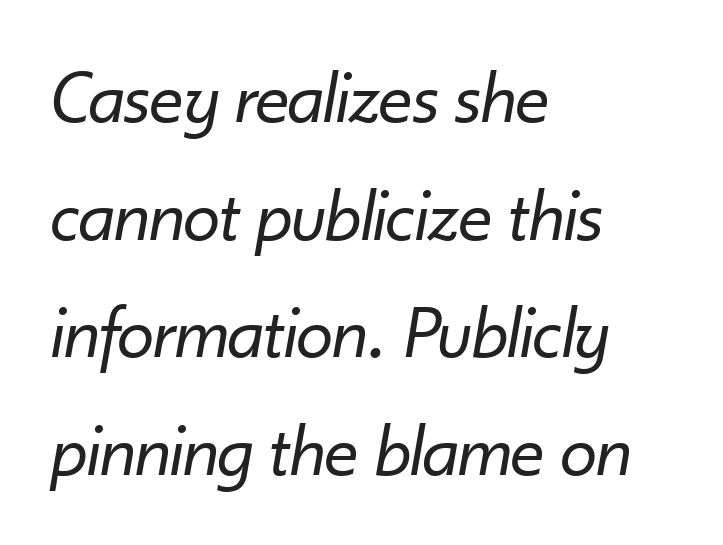
Alignment: flush left. Varying glyph widths throughout — classic text-font behaviour. The designer left line spacing at the default. When letters slant like this, we call the style italic. The string is rendered with underlining switched off.
